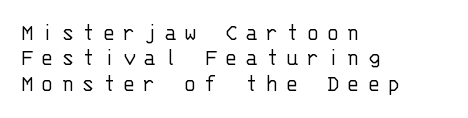
{"italic": "no", "bold": "no", "underline": "no", "align": "left", "line_spacing": "tight", "line_spacing_ratio": 1.06, "letter_spacing": "wide", "letter_spacing_em": 0.31, "glyph_px": 24}
